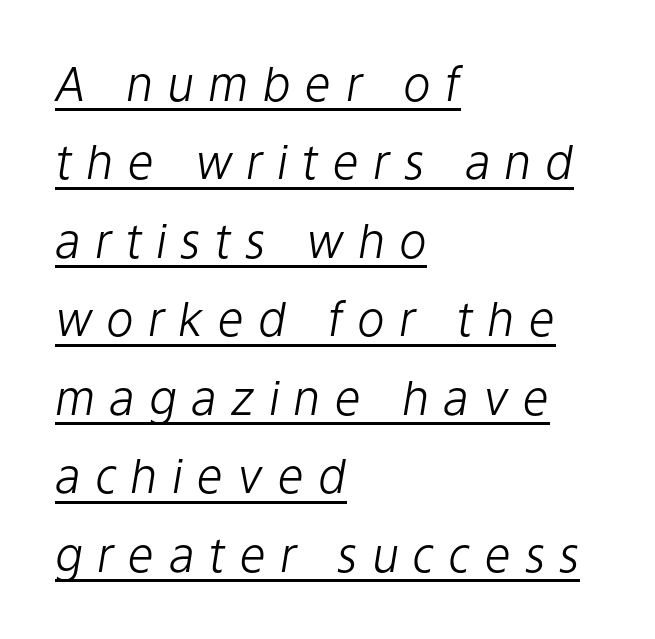
Q: Is the text bold? A: No.
Q: Is the text italic (slanted)? A: Yes, it leans right by about 9 degrees.
Q: Is the text underlined? A: Yes.
Q: How is the paragraph aligned? A: Left-aligned.
Q: Is the spacing between letters normal or unusually wide? A: Unusually wide.
Q: Is the spacing between lines tight, normal or loose? A: Normal.
Q: Width (condensed, normal, or wide)? A: Normal.
Q: Stroke contrast? A: Low.
Q: x-height? A: Medium.
Q: Monospaced? A: No.
